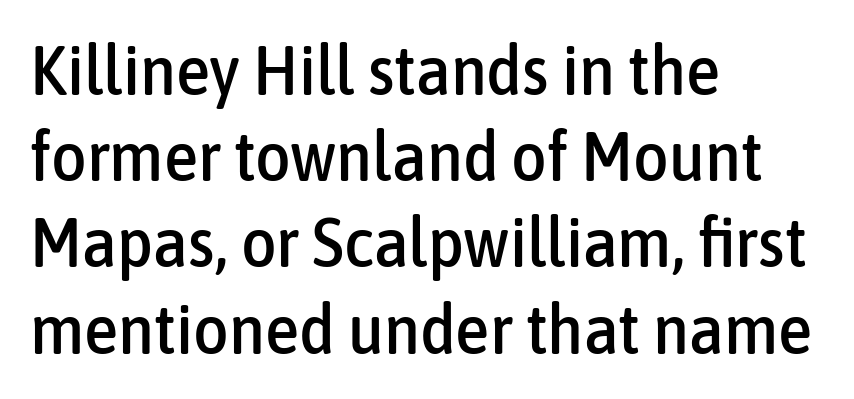
The image shows 69 px condensed sans-serif type, upright; set left-aligned, normal line spacing (1.25x), normal letter spacing, not underlined; low stroke contrast and a medium x-height.
